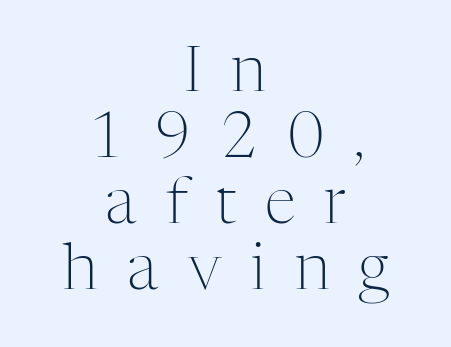
{"serif": "yes", "italic": "no", "bold": "no", "weight": "light", "width": "normal", "stroke_contrast": "medium", "x_height": "medium", "monospaced": "no", "underline": "no", "align": "center", "line_spacing": "tight", "line_spacing_ratio": 1.05, "letter_spacing": "wide", "letter_spacing_em": 0.46, "glyph_px": 63}
